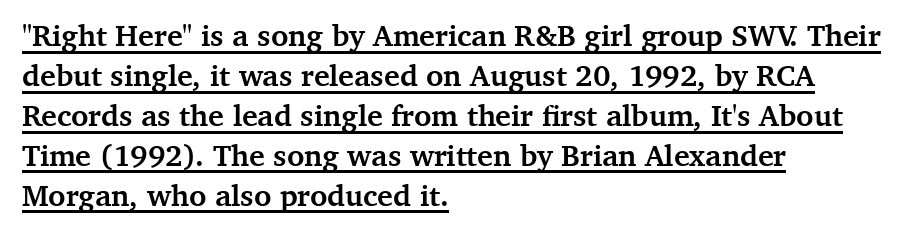
Q: Is the text bold? A: Yes.
Q: Is the text italic (slanted)? A: No, it is upright.
Q: Is the typeface a serif or a sans-serif typeface? A: Serif.
Q: Is the text underlined? A: Yes.
Q: How is the paragraph aligned? A: Left-aligned.
Q: Is the spacing between letters normal or unusually wide? A: Normal.
Q: Is the spacing between lines tight, normal or loose? A: Normal.
Q: Width (condensed, normal, or wide)? A: Normal.
Q: Stroke contrast? A: Medium.
Q: x-height? A: Medium.
Q: Monospaced? A: No.
